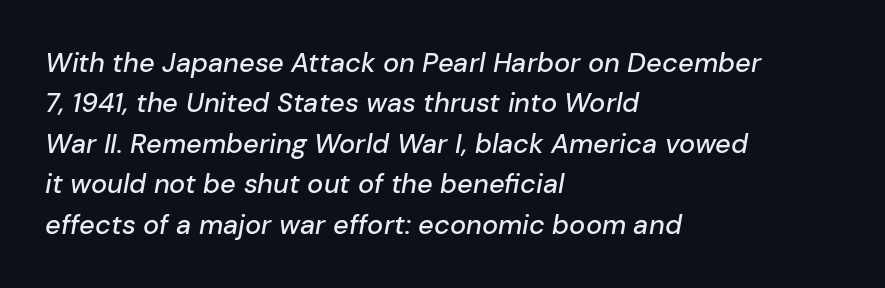
The image shows 27 px text type, italic (leaning right); set left-aligned, normal line spacing (1.5x), normal letter spacing, not underlined.
